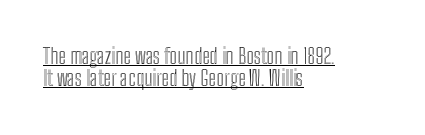
{"italic": "no", "underline": "yes", "align": "left", "line_spacing": "tight", "line_spacing_ratio": 1.06, "letter_spacing": "normal", "letter_spacing_em": 0.0, "glyph_px": 21}
